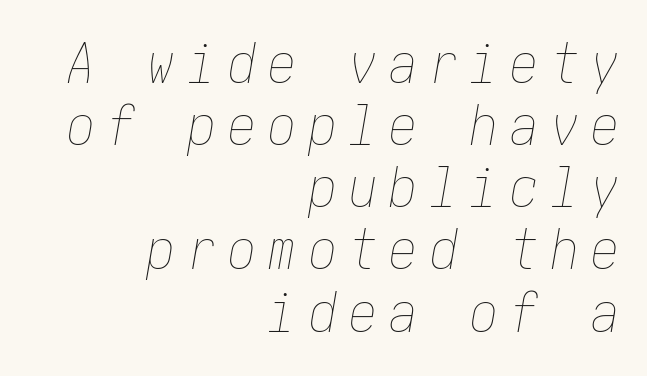
Q: Is the text bold? A: No.
Q: Is the text italic (slanted)? A: Yes, it leans right by about 10 degrees.
Q: Is the text underlined? A: No.
Q: How is the paragraph aligned? A: Right-aligned.
Q: Is the spacing between letters normal or unusually wide? A: Unusually wide.
Q: Is the spacing between lines tight, normal or loose? A: Tight.
Q: Width (condensed, normal, or wide)? A: Condensed.
Q: Stroke contrast? A: Low.
Q: x-height? A: Medium.
